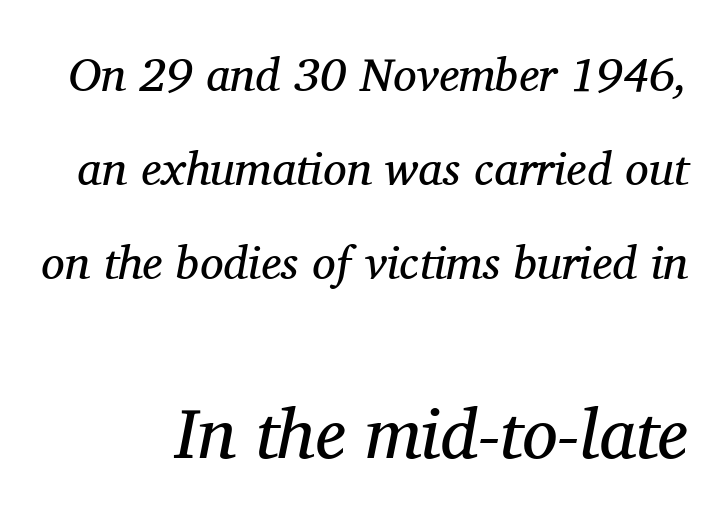
Q: Is the text bold? A: No.
Q: Is the text italic (slanted)? A: Yes, it leans right by about 11 degrees.
Q: Is the typeface a serif or a sans-serif typeface? A: Serif.
Q: Is the text underlined? A: No.
Q: Is the spacing between letters normal or unusually wide? A: Normal.
Q: Is the spacing between lines tight, normal or loose? A: Loose.
Q: Which block of text is set in a larger size, the first (top) or the second (bottom)? A: The second (bottom) one.
Q: Width (condensed, normal, or wide)? A: Normal.
Q: Stroke contrast? A: Medium.
Q: x-height? A: Medium.
Q: Monospaced? A: No.
